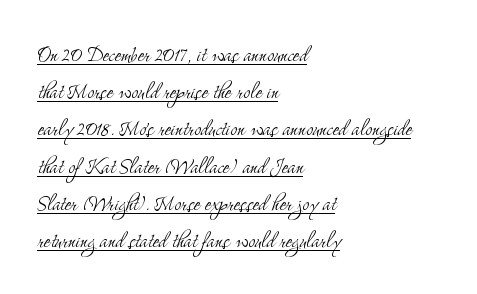
Q: Is the text bold? A: No.
Q: Is the text italic (slanted)? A: Yes.
Q: Is the text underlined? A: Yes.
Q: How is the paragraph aligned? A: Left-aligned.
Q: Is the spacing between letters normal or unusually wide? A: Normal.
Q: Is the spacing between lines tight, normal or loose? A: Normal.
